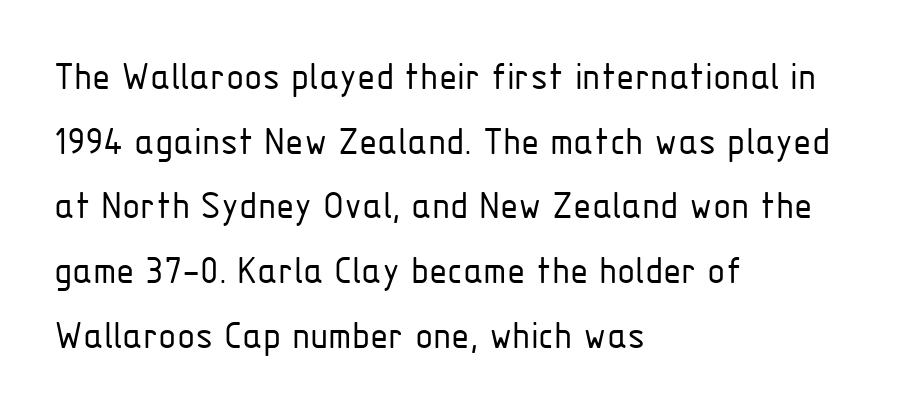
The image shows 42 px light, condensed sans-serif type, upright; set left-aligned, normal line spacing (1.54x), normal letter spacing, not underlined; low stroke contrast and a medium x-height.
